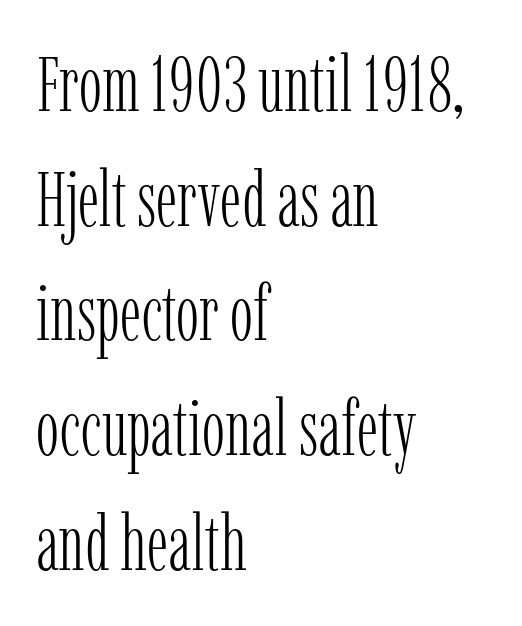
{"serif": "yes", "italic": "no", "bold": "no", "weight": "light", "width": "condensed", "stroke_contrast": "low", "x_height": "medium", "monospaced": "no", "underline": "no", "align": "left", "line_spacing": "normal", "line_spacing_ratio": 1.47, "letter_spacing": "normal", "letter_spacing_em": 0.0, "glyph_px": 78}
